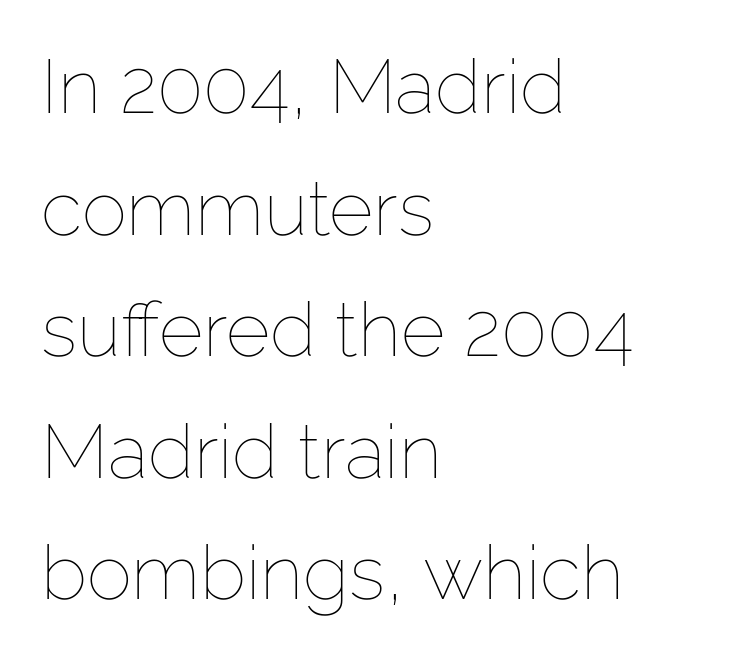
{"italic": "no", "bold": "no", "weight": "thin", "width": "normal", "stroke_contrast": "low", "x_height": "medium", "monospaced": "no", "underline": "no", "align": "left", "line_spacing": "normal", "line_spacing_ratio": 1.6, "letter_spacing": "normal", "letter_spacing_em": 0.0, "glyph_px": 76}
